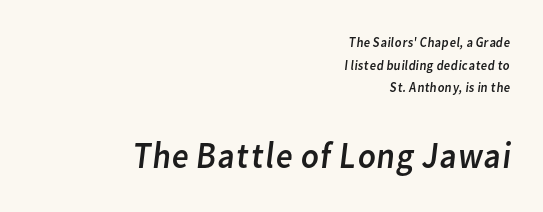
Letter spacing: default. The typesetter chose a ragged-left arrangement here. I'd call this a sans setting — the letters go barefoot. Caption: face not bold, strokes unweighted.
